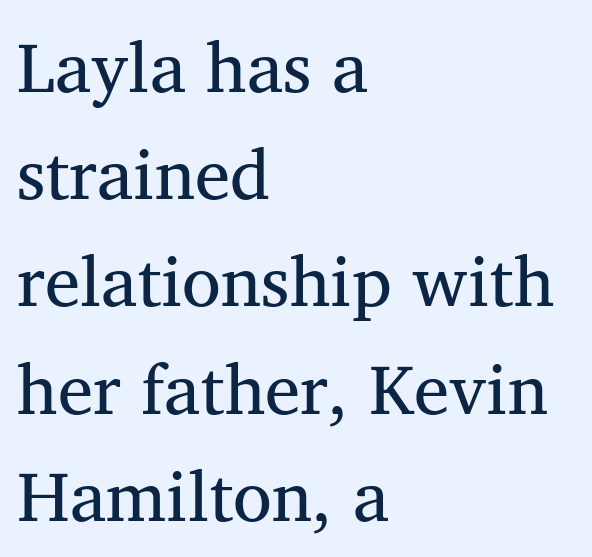
{"serif": "yes", "width": "normal", "stroke_contrast": "medium", "x_height": "medium", "monospaced": "no", "underline": "no", "align": "left", "line_spacing": "normal", "line_spacing_ratio": 1.51, "letter_spacing": "normal", "letter_spacing_em": 0.0, "glyph_px": 71}
